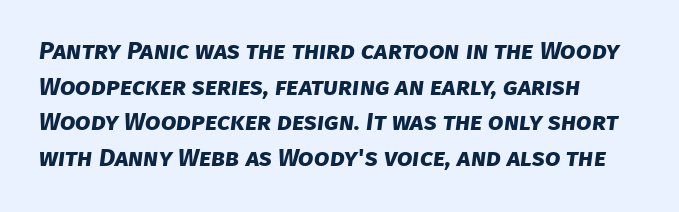
{"bold": "yes", "underline": "no", "line_spacing": "normal", "line_spacing_ratio": 1.43, "letter_spacing": "normal", "letter_spacing_em": 0.0, "glyph_px": 25}
